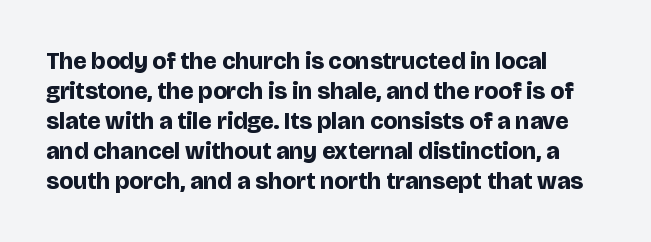
Q: Is the text bold? A: Yes.
Q: Is the text italic (slanted)? A: No, it is upright.
Q: Is the text underlined? A: No.
Q: How is the paragraph aligned? A: Left-aligned.
Q: Is the spacing between letters normal or unusually wide? A: Normal.
Q: Is the spacing between lines tight, normal or loose? A: Normal.
